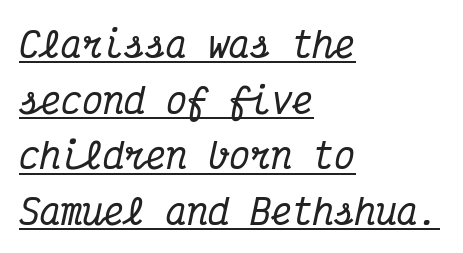
The image shows 35 px condensed serif type, italic (leaning right), monospaced; set left-aligned, normal line spacing (1.59x), normal letter spacing, underlined; medium stroke contrast and a medium x-height.
